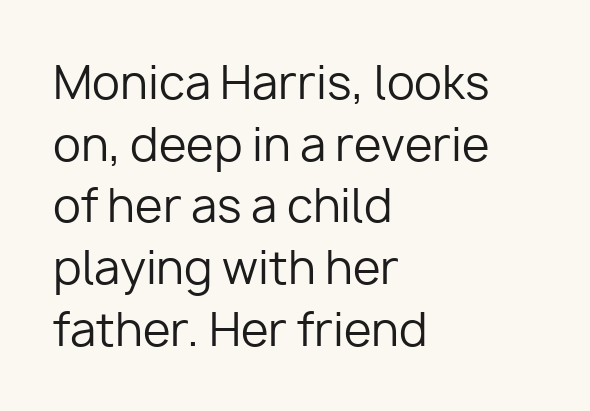
{"serif": "no", "italic": "no", "bold": "no", "weight": "regular", "width": "normal", "stroke_contrast": "low", "x_height": "medium", "monospaced": "no", "underline": "no", "align": "left", "line_spacing": "normal", "line_spacing_ratio": 1.37, "letter_spacing": "normal", "letter_spacing_em": 0.0, "glyph_px": 45}
